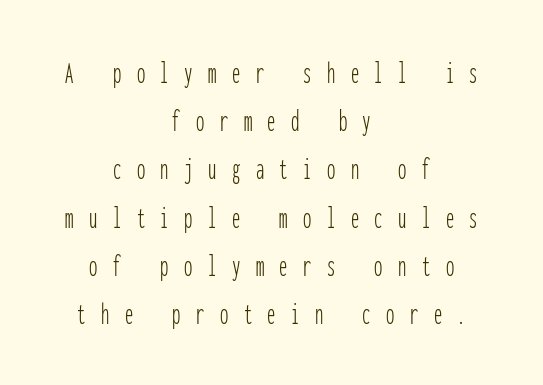
The passage shown is typed in a monospace face where columns stay perfectly aligned. Does the leading feel generous? No, just average. Look at the tracking — it's clearly loosened, letters drifting apart. Do the letters lean? They stand straight.
